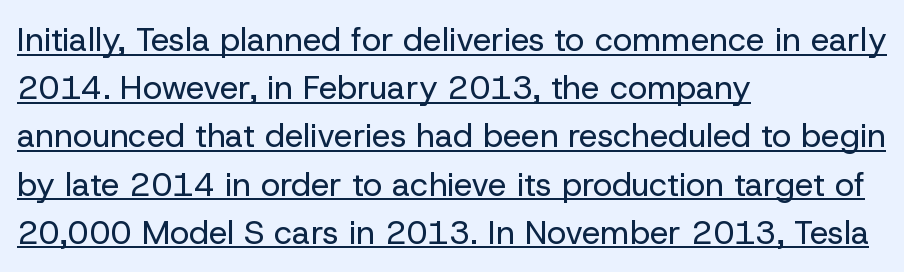
Q: Is the text bold? A: No.
Q: Is the text italic (slanted)? A: No, it is upright.
Q: Is the typeface a serif or a sans-serif typeface? A: Sans-serif.
Q: Is the text underlined? A: Yes.
Q: How is the paragraph aligned? A: Left-aligned.
Q: Is the spacing between letters normal or unusually wide? A: Normal.
Q: Is the spacing between lines tight, normal or loose? A: Normal.
Q: Width (condensed, normal, or wide)? A: Normal.
Q: Stroke contrast? A: Low.
Q: x-height? A: Medium.
Q: Monospaced? A: No.
